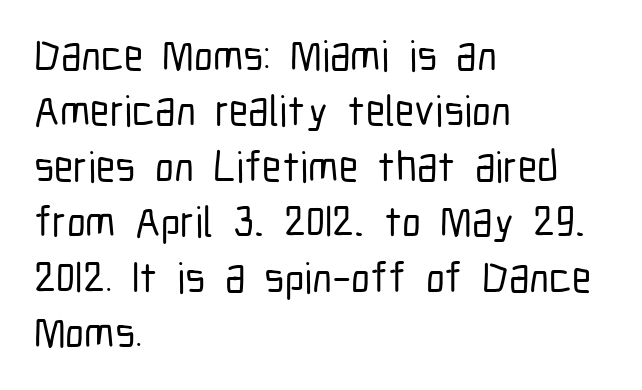
Compared with a centered layout, this one pins lines to the left instead. The specimen omits any rule beneath the text block's lines. This sample keeps an unexceptional amount of space between lines. Stroke terminals: plain, sans-serif. No italicization has been applied; the sample stays upright.
